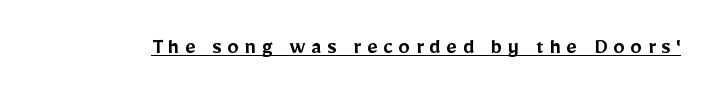
{"italic": "no", "bold": "semi", "underline": "yes", "letter_spacing": "wide", "letter_spacing_em": 0.25, "glyph_px": 23}
